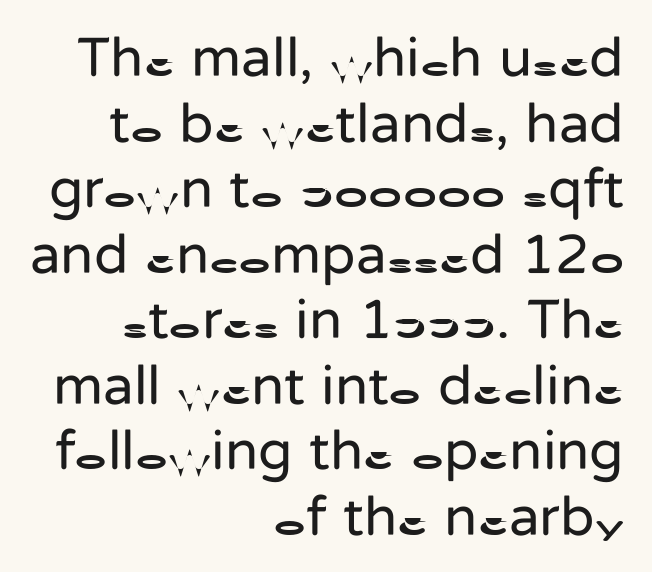
{"serif": "no", "italic": "no", "bold": "no", "weight": "regular", "width": "normal", "stroke_contrast": "low", "x_height": "medium", "monospaced": "no", "underline": "no", "align": "right", "line_spacing_ratio": 1.17, "letter_spacing": "normal", "letter_spacing_em": 0.0, "glyph_px": 56}
